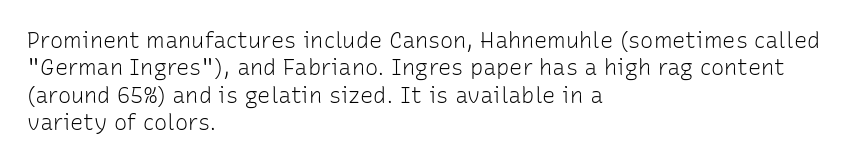
{"italic": "no", "bold": "no", "underline": "no", "align": "left", "line_spacing": "normal", "line_spacing_ratio": 1.25, "letter_spacing": "normal", "letter_spacing_em": 0.0, "glyph_px": 22}
